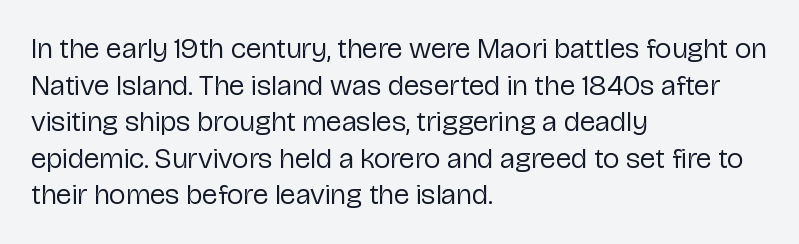
{"serif": "no", "italic": "no", "bold": "no", "weight": "regular", "width": "normal", "stroke_contrast": "low", "x_height": "medium", "monospaced": "no", "underline": "no", "align": "left", "line_spacing": "normal", "line_spacing_ratio": 1.26, "letter_spacing": "normal", "letter_spacing_em": 0.0, "glyph_px": 29}
